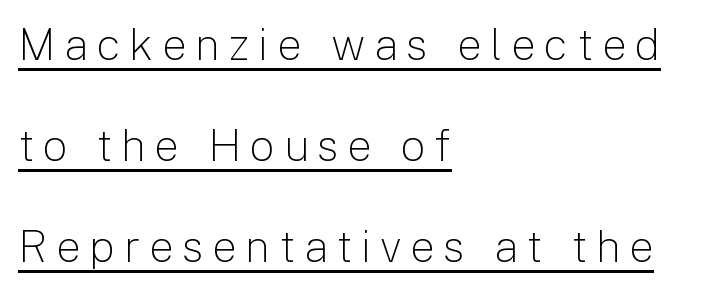
The letterforms sit at book weight or below. This sample trades compactness for vertical openness between lines. Horizontally, the lines are justified to the leading edge only. This sample has the flowing, uneven cadence of proportional lettering. Examine the stroke ends and you'll find no serifs.
